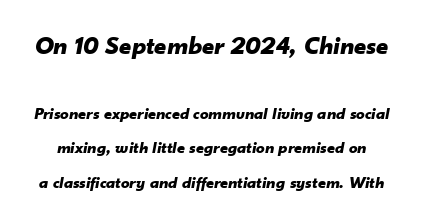
Q: Is the text bold? A: Yes.
Q: Is the text italic (slanted)? A: Yes, it leans right by about 10 degrees.
Q: Is the text underlined? A: No.
Q: Is the spacing between letters normal or unusually wide? A: Normal.
Q: Is the spacing between lines tight, normal or loose? A: Loose.
Q: Which block of text is set in a larger size, the first (top) or the second (bottom)? A: The first (top) one.
